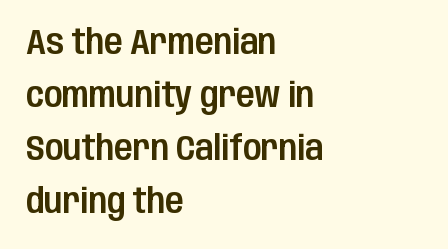
{"serif": "no", "italic": "no", "width": "condensed", "stroke_contrast": "low", "x_height": "large", "monospaced": "no", "underline": "no", "align": "left", "line_spacing": "normal", "line_spacing_ratio": 1.56, "letter_spacing": "normal", "letter_spacing_em": 0.0, "glyph_px": 34}
